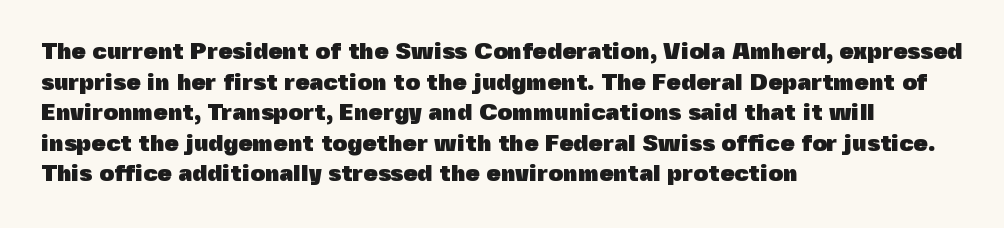
Nobody touched the tracking dial on this one. Heft: maximum for text — a bold. The rendering anchors every line to the left-hand side. The line-height multiplier appears to be the usual default.
